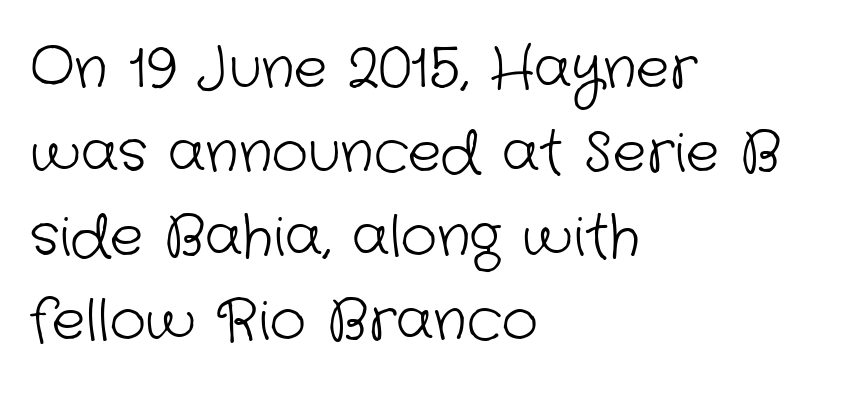
The characters display no serif detailing; their extremities are plain. Does the copy run flush right? No — it runs flush left. Stems here are at most as thick as an everyday book face. One glance says typical: line gaps are just what's usual. Beneath every word, the page is bare.
